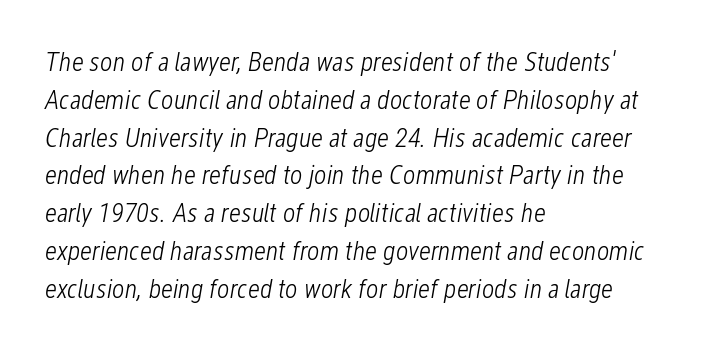
{"italic": "yes", "lean": "right", "slant_degrees": 12, "bold": "no", "underline": "no", "align": "left", "line_spacing": "normal", "line_spacing_ratio": 1.4, "letter_spacing": "normal", "letter_spacing_em": 0.0, "glyph_px": 27}
